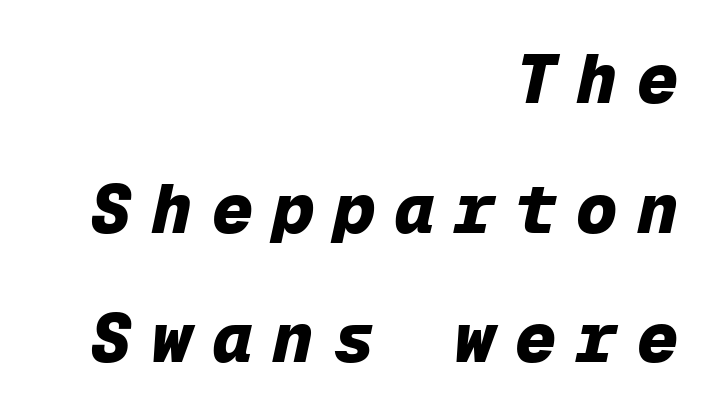
{"italic": "yes", "lean": "right", "slant_degrees": 12, "bold": "yes", "weight": "heavy", "width": "normal", "stroke_contrast": "low", "x_height": "medium", "monospaced": "yes", "underline": "no", "align": "right", "line_spacing_ratio": 1.88, "letter_spacing": "wide", "letter_spacing_em": 0.28, "glyph_px": 69}
